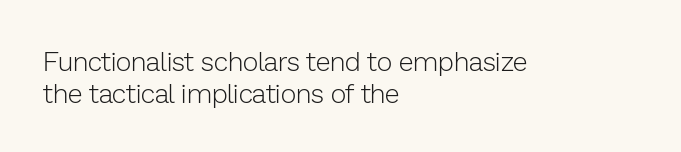
The face looks like a standard text weight, possibly lighter. The gap between lines stays unmarked. Ordinary non-slanted type is in use. Spacing between characters is what you'd get straight out of the box. Line beginnings align vertically; line endings do not.
